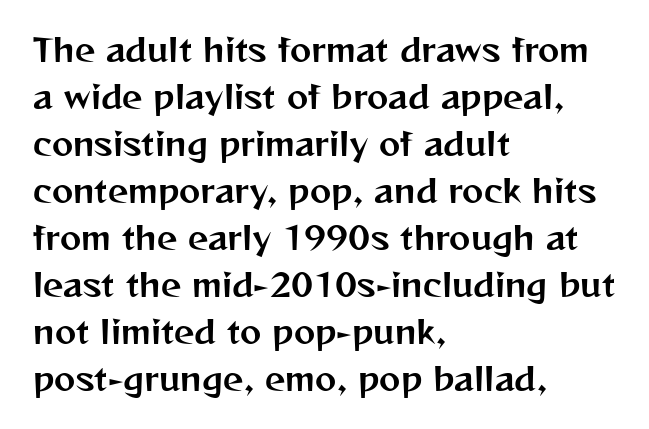
The image shows 32 px sans-serif type, upright; set left-aligned, normal line spacing (1.47x), normal letter spacing, not underlined; medium stroke contrast and a medium x-height.
